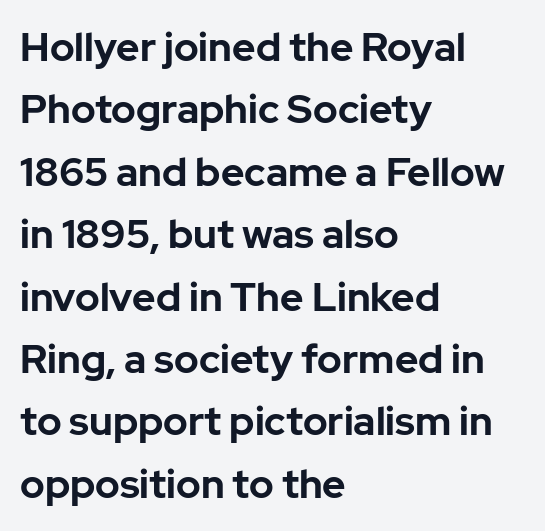
Q: Is the text bold? A: Yes.
Q: Is the text italic (slanted)? A: No, it is upright.
Q: Is the typeface a serif or a sans-serif typeface? A: Sans-serif.
Q: Is the text underlined? A: No.
Q: How is the paragraph aligned? A: Left-aligned.
Q: Is the spacing between letters normal or unusually wide? A: Normal.
Q: Is the spacing between lines tight, normal or loose? A: Normal.
Q: Width (condensed, normal, or wide)? A: Normal.
Q: Stroke contrast? A: Low.
Q: x-height? A: Medium.
Q: Monospaced? A: No.
